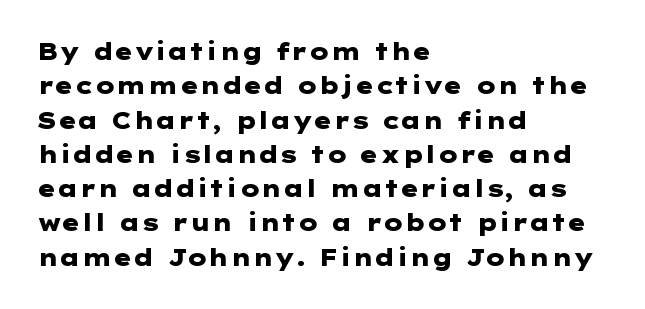
The image shows 23 px bold type, upright; set left-aligned, normal line spacing (1.49x), normal letter spacing, not underlined.
